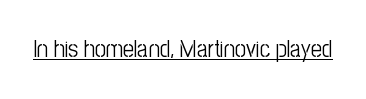
Q: Is the text bold? A: No.
Q: Is the text italic (slanted)? A: No, it is upright.
Q: Is the text underlined? A: Yes.
Q: Is the spacing between letters normal or unusually wide? A: Normal.
